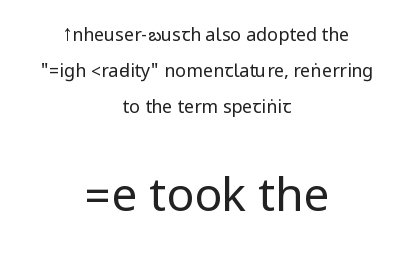
Q: Is the text bold? A: No.
Q: Is the text italic (slanted)? A: No, it is upright.
Q: Is the typeface a serif or a sans-serif typeface? A: Sans-serif.
Q: Is the text underlined? A: No.
Q: How is the paragraph aligned? A: Centered.
Q: Is the spacing between letters normal or unusually wide? A: Normal.
Q: Is the spacing between lines tight, normal or loose? A: Loose.
Q: Which block of text is set in a larger size, the first (top) or the second (bottom)? A: The second (bottom) one.
Q: Width (condensed, normal, or wide)? A: Condensed.
Q: Stroke contrast? A: Low.
